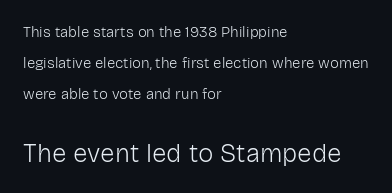
One-word summary of the alignment: left. The second block has been scaled up relative to the first. Honestly, there is no underline to notice here at all. You can tell it's not italic because the verticals are truly vertical. The strokes carry an ordinary text weight at most.
